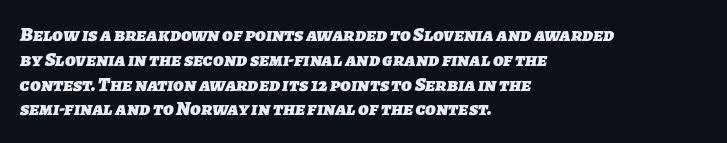
The image shows 20 px bold type; set left-aligned, line spacing 1.24x, normal letter spacing, not underlined.
